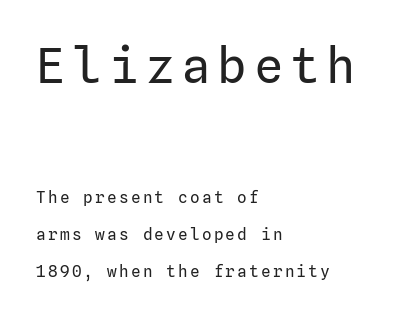
Only glyphs here, with clear space below each row. These lines stack with their left ends in a neat column. Leading is clearly above the norm, producing a sparse column. Stems here are at most as thick as an everyday book face.
